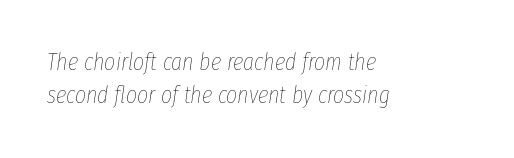
Is this a heavy cut? Hardly; it is regular or lighter. Is the block centered? No — it sits flush against the left margin. The passage shown stacks its lines at a standard gap. If you drew a line through each stem, it would be angled. The gaps between neighbouring characters are ordinary and unremarkable. Type without underlining.
